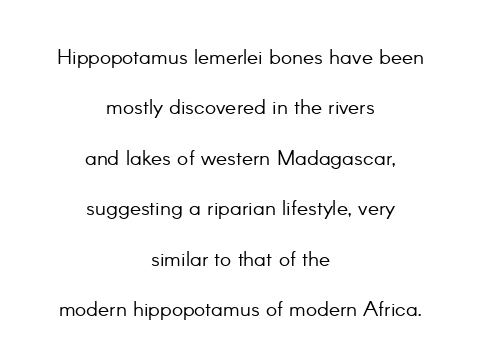
Q: Is the text bold? A: No.
Q: Is the text italic (slanted)? A: No, it is upright.
Q: Is the text underlined? A: No.
Q: How is the paragraph aligned? A: Centered.
Q: Is the spacing between letters normal or unusually wide? A: Normal.
Q: Is the spacing between lines tight, normal or loose? A: Loose.
